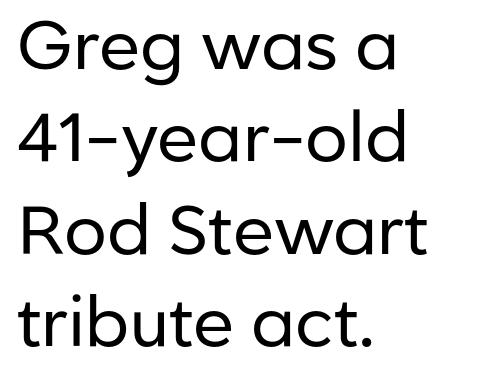
The image shows 68 px regular-weight sans-serif type, upright; set left-aligned, normal line spacing (1.36x), normal letter spacing, not underlined; low stroke contrast and a medium x-height.
